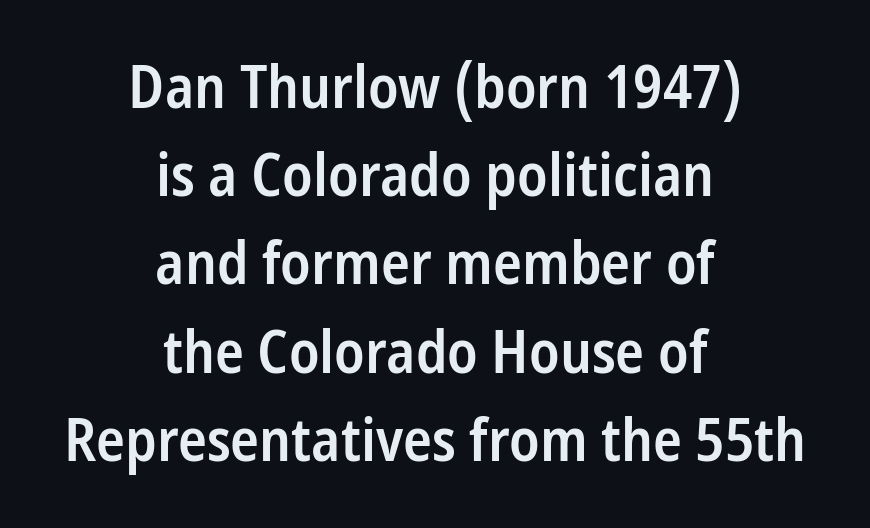
Q: Is the text bold? A: Semi-bold.
Q: Is the text italic (slanted)? A: No, it is upright.
Q: Is the typeface a serif or a sans-serif typeface? A: Sans-serif.
Q: Is the text underlined? A: No.
Q: How is the paragraph aligned? A: Centered.
Q: Is the spacing between letters normal or unusually wide? A: Normal.
Q: Is the spacing between lines tight, normal or loose? A: Normal.
Q: Width (condensed, normal, or wide)? A: Condensed.
Q: Stroke contrast? A: Low.
Q: x-height? A: Medium.
Q: Monospaced? A: No.
